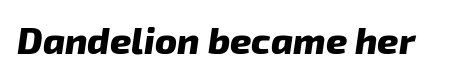
The image shows 37 px heavy type, italic (leaning right); set normal letter spacing, not underlined; low stroke contrast and a medium x-height.
